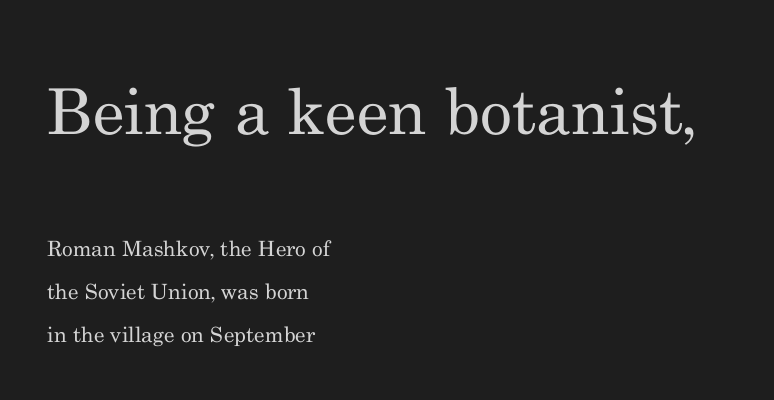
Q: Is the text bold? A: No.
Q: Is the text italic (slanted)? A: No, it is upright.
Q: Is the typeface a serif or a sans-serif typeface? A: Serif.
Q: Is the text underlined? A: No.
Q: How is the paragraph aligned? A: Left-aligned.
Q: Is the spacing between letters normal or unusually wide? A: Normal.
Q: Is the spacing between lines tight, normal or loose? A: Loose.
Q: Which block of text is set in a larger size, the first (top) or the second (bottom)? A: The first (top) one.
Q: Width (condensed, normal, or wide)? A: Normal.
Q: Stroke contrast? A: Medium.
Q: x-height? A: Small.
Q: Monospaced? A: No.
